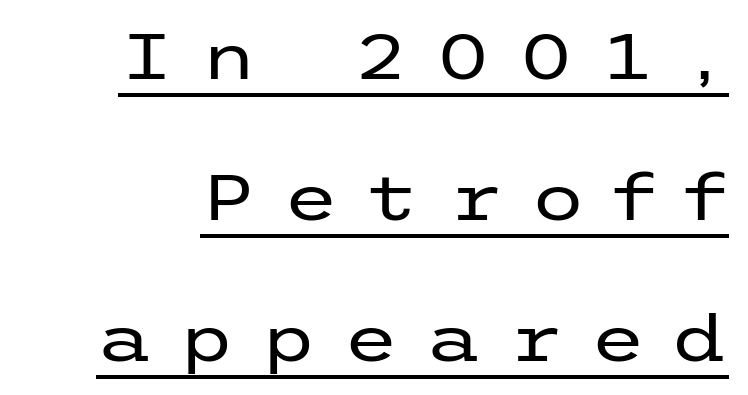
Stems here are at most as thick as an everyday book face. The vertical gap from one line to the next is large. I'd call this a sans setting — the letters go barefoot. Do the letters lean? They stand straight. Observe the wide spacing: letters keep a clear distance from each other.
